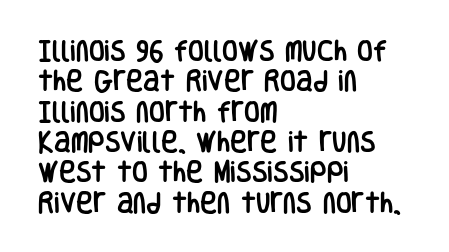
Q: Is the text italic (slanted)? A: No, it is upright.
Q: Is the text underlined? A: No.
Q: How is the paragraph aligned? A: Left-aligned.
Q: Is the spacing between letters normal or unusually wide? A: Normal.
Q: Is the spacing between lines tight, normal or loose? A: Normal.
